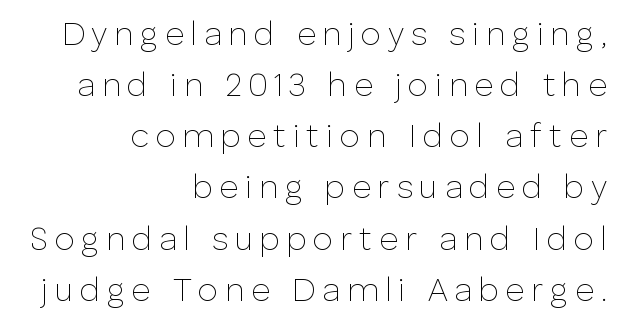
A bare baseline throughout the passage. The type is letterspaced generously, with wide tracking. You can tell it's not italic because the verticals are truly vertical. A typesetter would call this proportional, since set widths differ per character. This is sans-serif lettering, the kind often seen on screens and signage.
